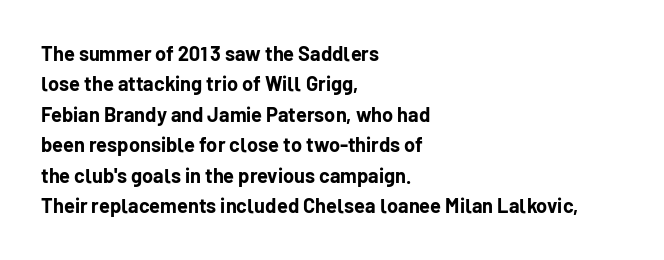
{"italic": "no", "bold": "yes", "underline": "no", "align": "left", "line_spacing": "normal", "line_spacing_ratio": 1.52, "letter_spacing": "normal", "letter_spacing_em": 0.0, "glyph_px": 20}
